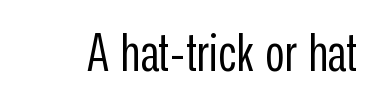
Q: Is the text bold? A: No.
Q: Is the text italic (slanted)? A: No, it is upright.
Q: Is the typeface a serif or a sans-serif typeface? A: Sans-serif.
Q: Is the text underlined? A: No.
Q: Is the spacing between letters normal or unusually wide? A: Normal.
Q: Width (condensed, normal, or wide)? A: Condensed.
Q: Stroke contrast? A: Low.
Q: x-height? A: Medium.
Q: Monospaced? A: No.
